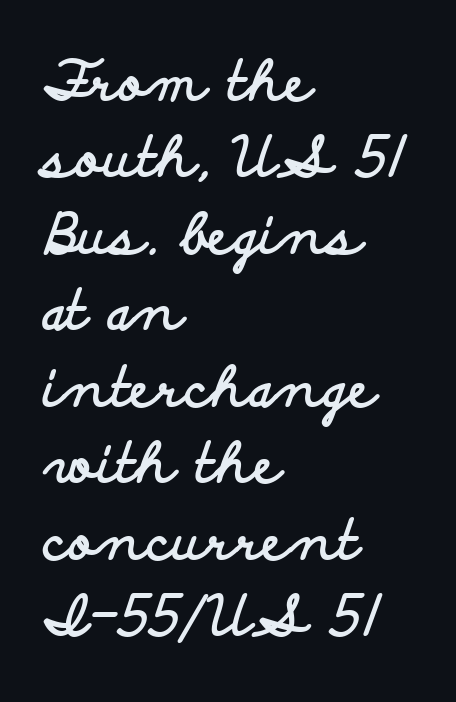
{"serif": "no", "bold": "yes", "weight": "bold", "width": "wide", "stroke_contrast": "low", "x_height": "small", "monospaced": "no", "underline": "no", "align": "left", "line_spacing": "normal", "line_spacing_ratio": 1.39, "letter_spacing": "normal", "letter_spacing_em": 0.0, "glyph_px": 55}
